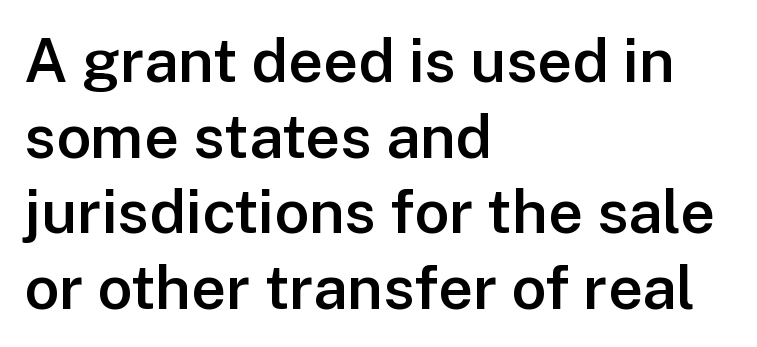
{"serif": "no", "italic": "no", "bold": "semi", "weight": "semibold", "width": "normal", "stroke_contrast": "low", "x_height": "medium", "monospaced": "no", "underline": "no", "align": "left", "line_spacing_ratio": 1.24, "letter_spacing": "normal", "letter_spacing_em": 0.0, "glyph_px": 61}
